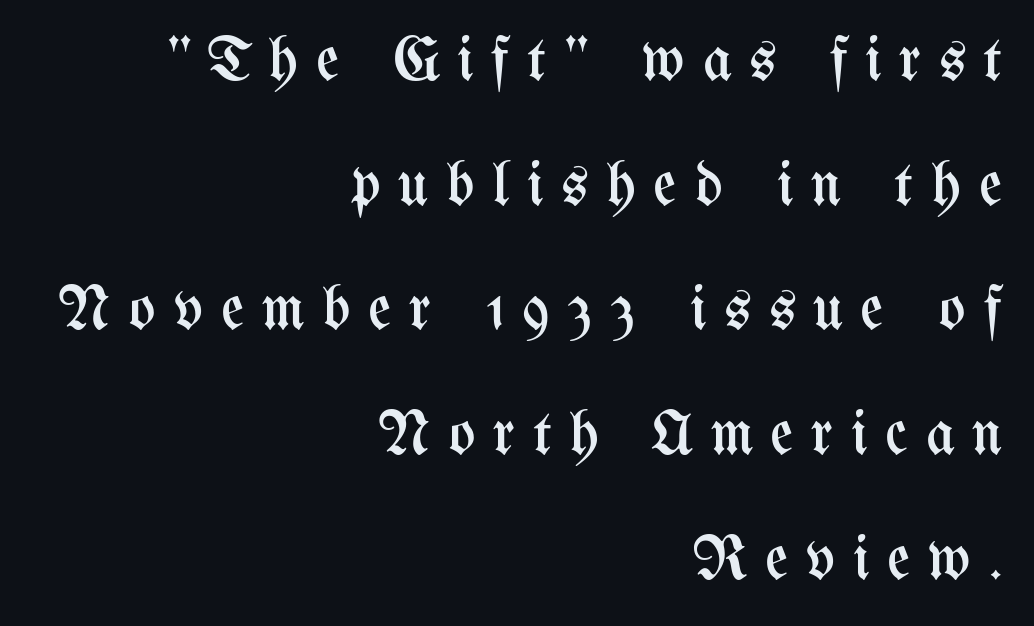
The image shows 63 px regular-weight, condensed type, upright; set right-aligned, loose line spacing (1.98x), unusually wide letter spacing (+0.28 em), not underlined; medium stroke contrast and a medium x-height.
